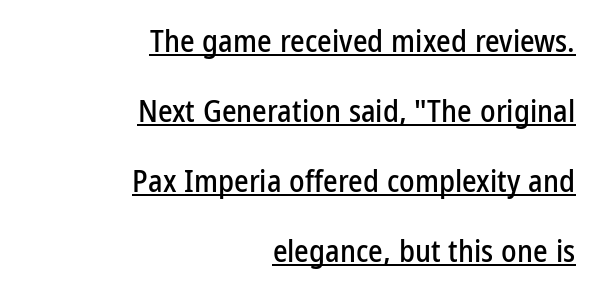
Q: Is the text italic (slanted)? A: No, it is upright.
Q: Is the typeface a serif or a sans-serif typeface? A: Sans-serif.
Q: Is the text underlined? A: Yes.
Q: How is the paragraph aligned? A: Right-aligned.
Q: Is the spacing between letters normal or unusually wide? A: Normal.
Q: Is the spacing between lines tight, normal or loose? A: Loose.
Q: Width (condensed, normal, or wide)? A: Condensed.
Q: Stroke contrast? A: Low.
Q: x-height? A: Medium.
Q: Monospaced? A: No.
